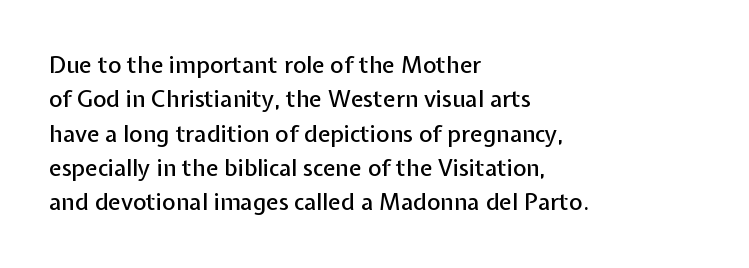
The image shows 23 px text type, upright; set left-aligned, normal line spacing (1.49x), normal letter spacing, not underlined.
